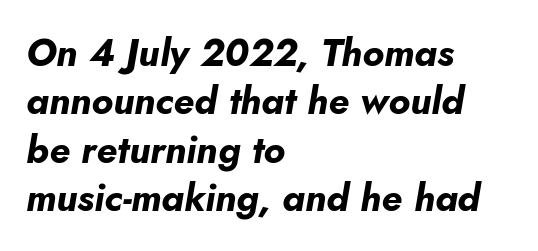
The tracking reads as untouched default to a designer's eye. The glyphs are unaccompanied by any horizontal stroke below them. Compared with a centered layout, this one pins lines to the left instead. The rendering uses a moderate line-height, typical for paragraphs. Spacing verdict: proportional, widths tailored to each character. Would a proofreader flag this as italicized? Yes.
